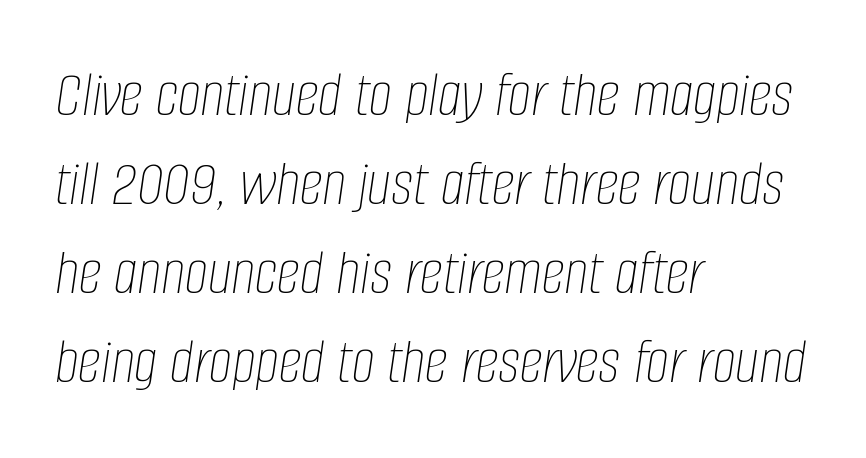
The image shows 66 px thin, condensed type, italic (leaning right); set left-aligned, normal line spacing (1.35x), normal letter spacing, not underlined; low stroke contrast and a large x-height.
